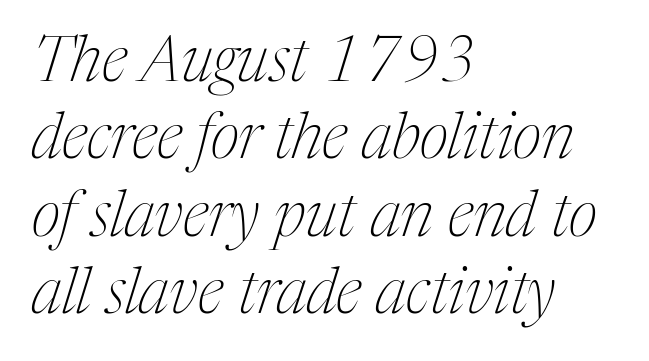
Q: Is the text bold? A: No.
Q: Is the text italic (slanted)? A: Yes, it leans right by about 17 degrees.
Q: Is the typeface a serif or a sans-serif typeface? A: Serif.
Q: Is the text underlined? A: No.
Q: How is the paragraph aligned? A: Left-aligned.
Q: Is the spacing between letters normal or unusually wide? A: Normal.
Q: Width (condensed, normal, or wide)? A: Condensed.
Q: Stroke contrast? A: Medium.
Q: x-height? A: Medium.
Q: Monospaced? A: No.
